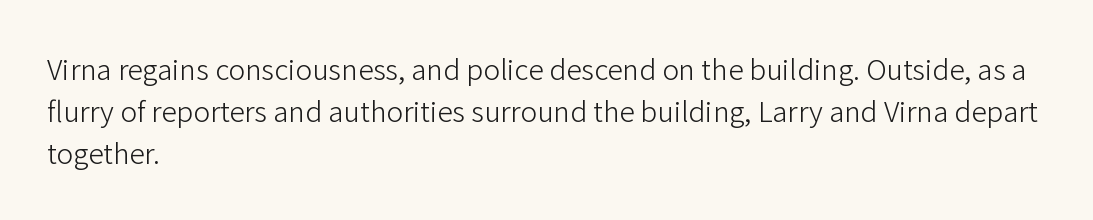
Q: Is the text bold? A: No.
Q: Is the text italic (slanted)? A: No, it is upright.
Q: Is the typeface a serif or a sans-serif typeface? A: Sans-serif.
Q: Is the text underlined? A: No.
Q: How is the paragraph aligned? A: Left-aligned.
Q: Is the spacing between letters normal or unusually wide? A: Normal.
Q: Is the spacing between lines tight, normal or loose? A: Normal.
Q: Width (condensed, normal, or wide)? A: Normal.
Q: Stroke contrast? A: Low.
Q: x-height? A: Medium.
Q: Monospaced? A: No.
